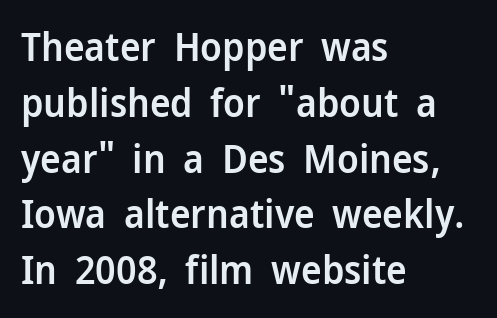
{"serif": "no", "italic": "no", "bold": "semi", "weight": "semibold", "width": "normal", "stroke_contrast": "low", "x_height": "medium", "monospaced": "no", "underline": "no", "align": "left", "line_spacing": "normal", "line_spacing_ratio": 1.43, "letter_spacing": "normal", "letter_spacing_em": 0.0, "glyph_px": 39}
